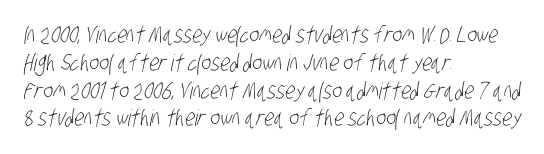
The image shows 23 px text type; set left-aligned, line spacing 1.21x, normal letter spacing, not underlined.
